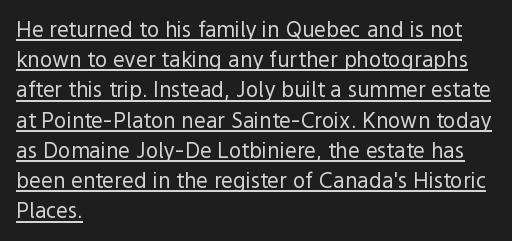
In CSS terms this would be text-align: left. Successive baselines arrive at the customary interval. Tracking value appears to be zero — textbook default spacing. The rendered words wear a rule along their underside. A typesetter would mark this as roman, not italic.
